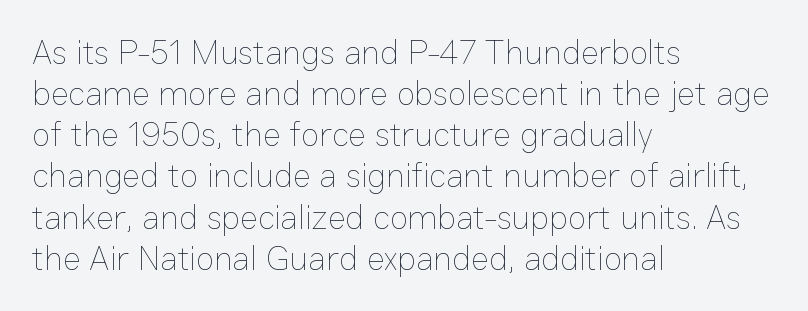
The image shows 34 px thin type, upright; set left-aligned, line spacing 1.21x, normal letter spacing, not underlined; low stroke contrast and a medium x-height.
